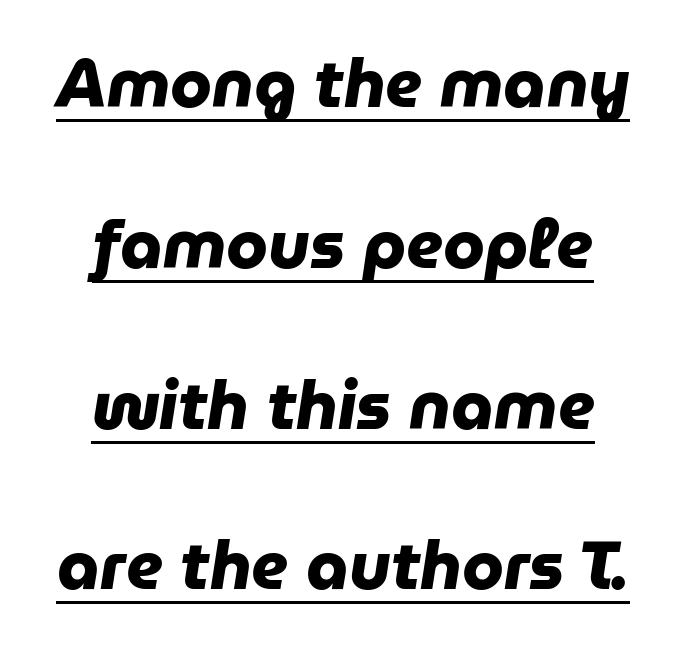
Inter-character spacing is left at the font's built-in metrics. A typesetter would call this proportional, since set widths differ per character. Every letter is thick-stroked: bold, no question. These lines stack symmetrically, like a column narrowing and widening about its center. This block would shrink considerably if given ordinary leading; it's expanded now. Are there feet on the stems? There aren't — it's a sans.
